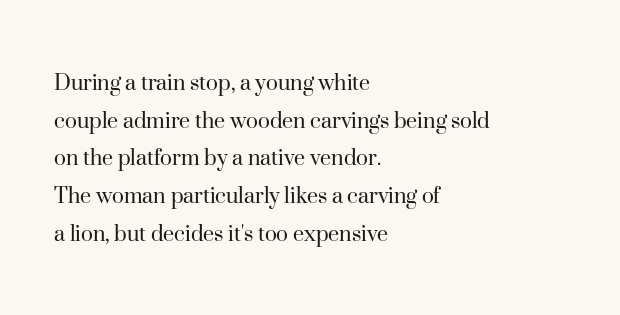
The image shows 25 px text type, upright; set left-aligned, normal line spacing (1.51x), normal letter spacing, not underlined.
